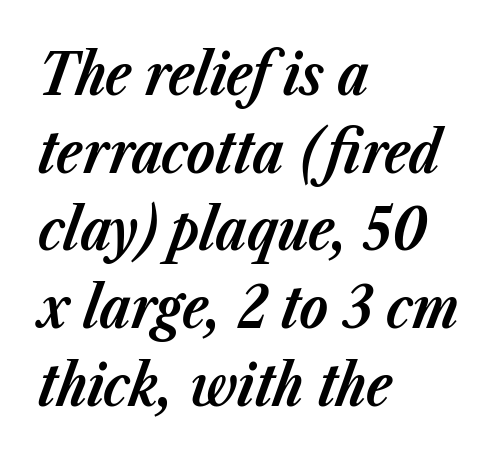
The image shows 58 px bold type, italic (leaning right); set left-aligned, normal line spacing (1.34x), normal letter spacing, not underlined; low stroke contrast and a medium x-height.
